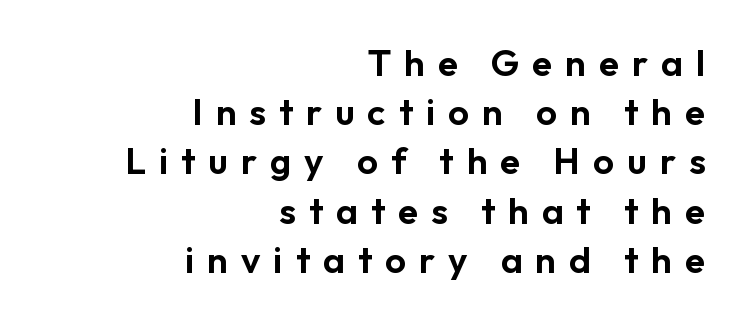
The image shows 37 px sans-serif type, upright; set right-aligned, normal line spacing (1.33x), unusually wide letter spacing (+0.35 em), not underlined; low stroke contrast and a medium x-height.
